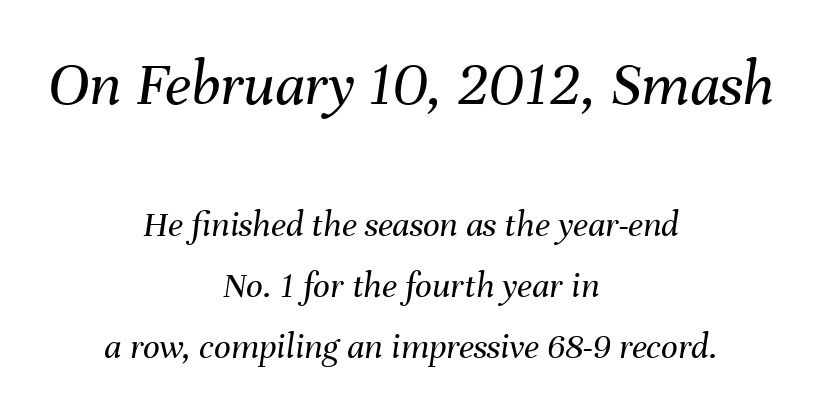
The image shows 64 px regular-weight type, italic (leaning right); set centered, normal line spacing (1.64x), normal letter spacing, not underlined; the first (top) block is 1.73x larger; medium stroke contrast and a medium x-height.
